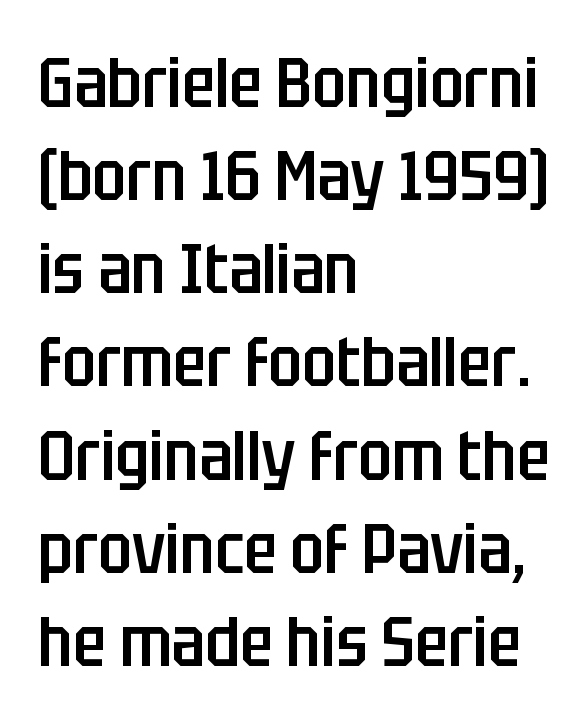
Q: Is the text bold? A: Semi-bold.
Q: Is the text italic (slanted)? A: No, it is upright.
Q: Is the typeface a serif or a sans-serif typeface? A: Sans-serif.
Q: Is the text underlined? A: No.
Q: How is the paragraph aligned? A: Left-aligned.
Q: Is the spacing between letters normal or unusually wide? A: Normal.
Q: Is the spacing between lines tight, normal or loose? A: Normal.
Q: Width (condensed, normal, or wide)? A: Condensed.
Q: Stroke contrast? A: Low.
Q: x-height? A: Large.
Q: Monospaced? A: No.
